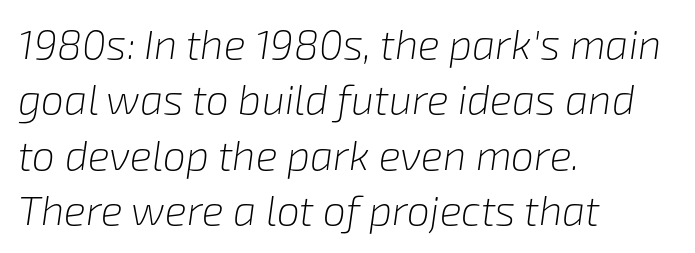
The block of text has a typical density, with ordinary space between rows. Here the glyphs are tracked normally, forming tight word shapes. Stems here are at most as thick as an everyday book face. The text carries the slant typical of an italic or oblique font.
